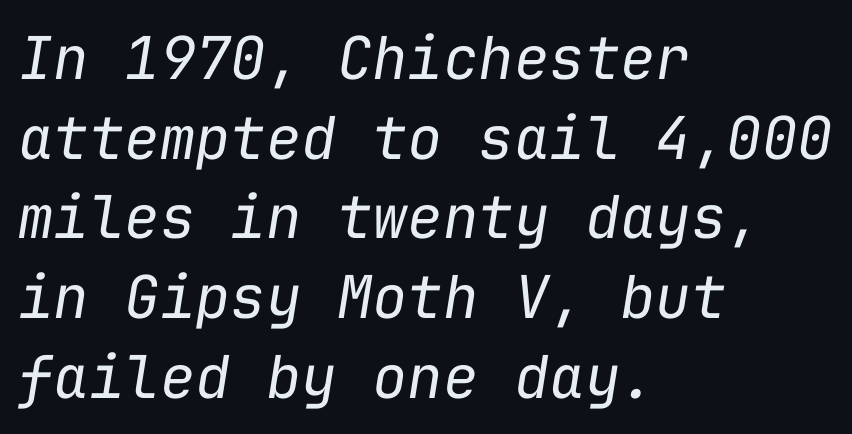
Q: Is the text bold? A: No.
Q: Is the text italic (slanted)? A: Yes, it leans right by about 9 degrees.
Q: Is the text underlined? A: No.
Q: How is the paragraph aligned? A: Left-aligned.
Q: Is the spacing between letters normal or unusually wide? A: Normal.
Q: Is the spacing between lines tight, normal or loose? A: Normal.
Q: Width (condensed, normal, or wide)? A: Normal.
Q: Stroke contrast? A: Low.
Q: x-height? A: Medium.
Q: Monospaced? A: Yes.
